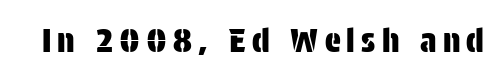
Q: Is the text italic (slanted)? A: No, it is upright.
Q: Is the typeface a serif or a sans-serif typeface? A: Sans-serif.
Q: Is the text underlined? A: No.
Q: Width (condensed, normal, or wide)? A: Condensed.
Q: Stroke contrast? A: Low.
Q: x-height? A: Large.
Q: Monospaced? A: No.
